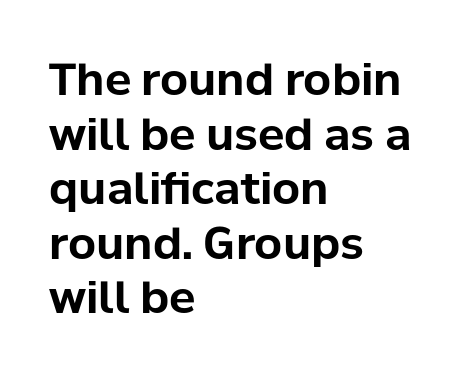
{"serif": "no", "italic": "no", "bold": "yes", "weight": "bold", "width": "normal", "stroke_contrast": "low", "x_height": "medium", "monospaced": "no", "underline": "no", "align": "left", "line_spacing_ratio": 1.24, "letter_spacing": "normal", "letter_spacing_em": 0.0, "glyph_px": 44}
